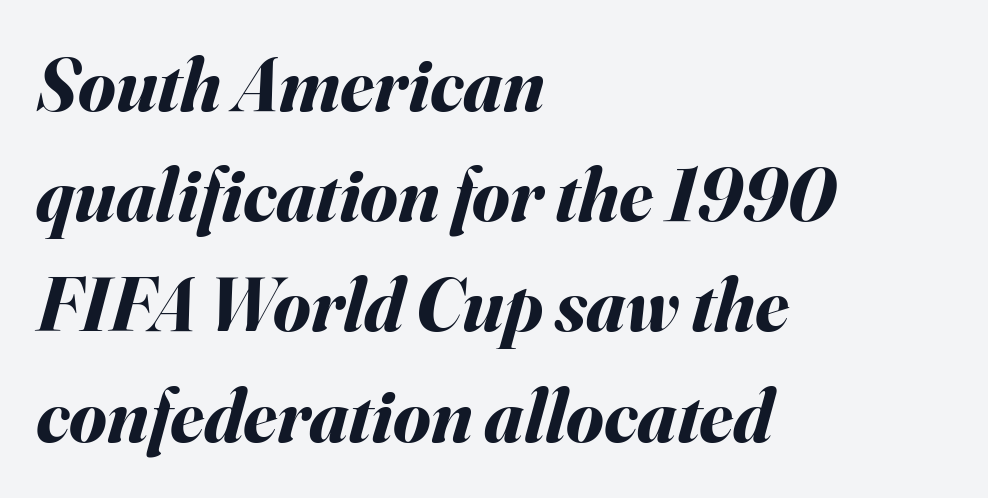
{"italic": "yes", "lean": "right", "slant_degrees": 16, "bold": "yes", "weight": "bold", "width": "normal", "stroke_contrast": "medium", "x_height": "small", "monospaced": "no", "underline": "no", "align": "left", "line_spacing": "normal", "line_spacing_ratio": 1.45, "letter_spacing": "normal", "letter_spacing_em": 0.0, "glyph_px": 76}
